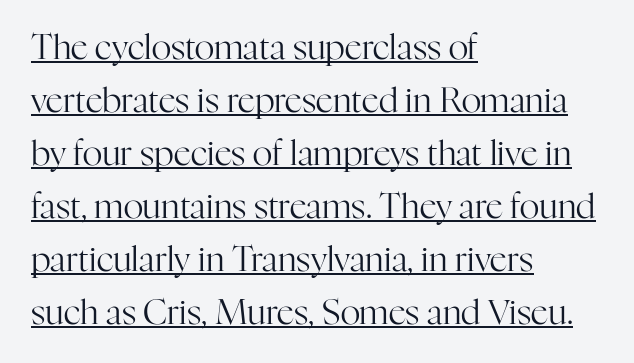
Q: Is the text bold? A: No.
Q: Is the text italic (slanted)? A: No, it is upright.
Q: Is the typeface a serif or a sans-serif typeface? A: Serif.
Q: Is the text underlined? A: Yes.
Q: How is the paragraph aligned? A: Left-aligned.
Q: Is the spacing between letters normal or unusually wide? A: Normal.
Q: Is the spacing between lines tight, normal or loose? A: Normal.
Q: Width (condensed, normal, or wide)? A: Normal.
Q: Stroke contrast? A: High.
Q: x-height? A: Medium.
Q: Monospaced? A: No.
